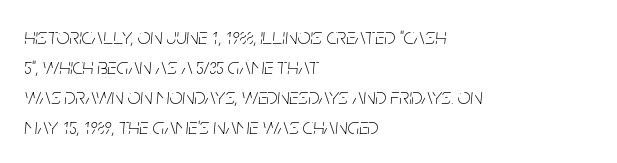
The cut favours lightness, reaching ordinary text weight at its darkest. The paragraph has a hard left edge and a soft right edge. Descenders are the only things crossing below the line. Style check: oblique. Quick note: interline space is typical. Inter-character spacing is left at the font's built-in metrics.
